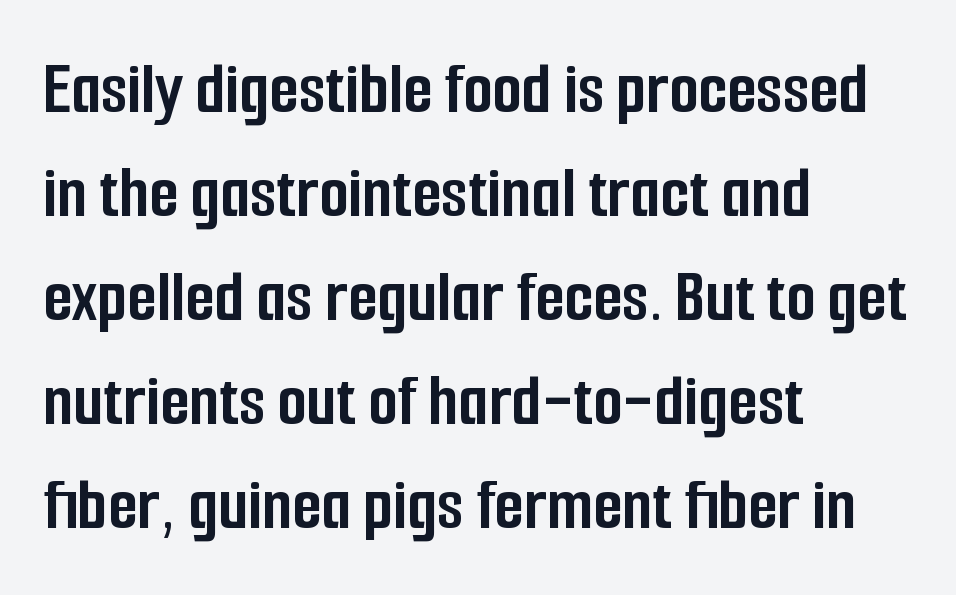
Q: Is the text bold? A: Yes.
Q: Is the text italic (slanted)? A: No, it is upright.
Q: Is the typeface a serif or a sans-serif typeface? A: Sans-serif.
Q: Is the text underlined? A: No.
Q: How is the paragraph aligned? A: Left-aligned.
Q: Is the spacing between letters normal or unusually wide? A: Normal.
Q: Is the spacing between lines tight, normal or loose? A: Normal.
Q: Width (condensed, normal, or wide)? A: Condensed.
Q: Stroke contrast? A: Low.
Q: x-height? A: Medium.
Q: Monospaced? A: No.
